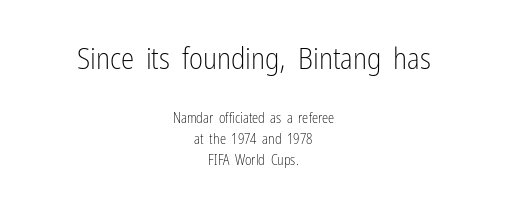
{"serif": "no", "italic": "no", "bold": "no", "weight": "light", "width": "condensed", "stroke_contrast": "low", "x_height": "medium", "monospaced": "no", "underline": "no", "align": "center", "line_spacing": "normal", "line_spacing_ratio": 1.52, "letter_spacing": "normal", "letter_spacing_em": 0.0, "larger_block": "first", "size_ratio": 2.14, "glyph_px": 30}
